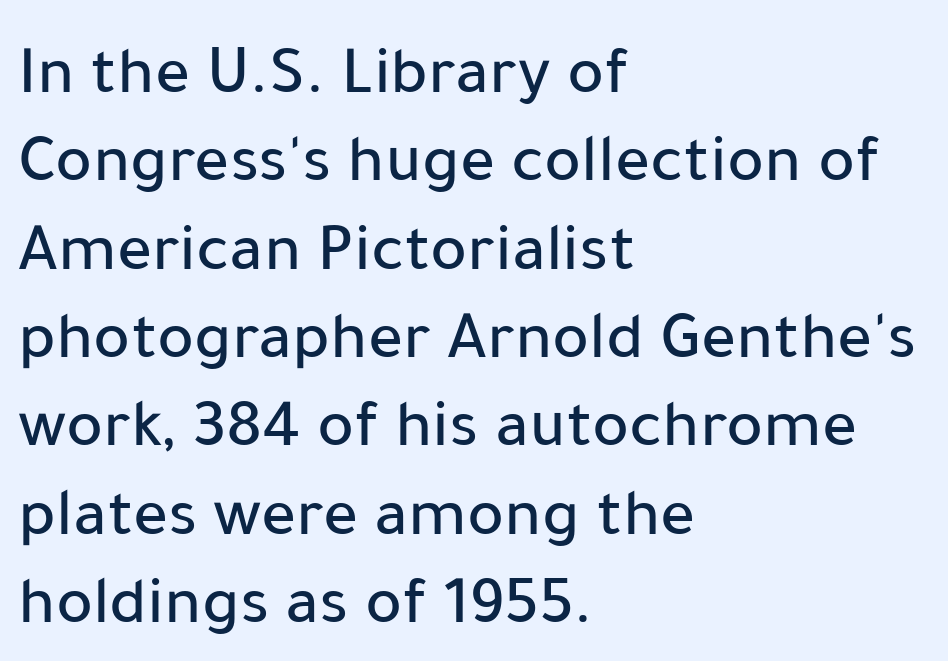
No word sits above an underline. The vertical gap from one line to the next is medium. Teacher's note: observe the even left margin — that is flush-left alignment. The passage shown has conventional tracking throughout. Character widths vary here, with narrow letters taking less room than wide ones. This is the regular roman posture of the typeface.
